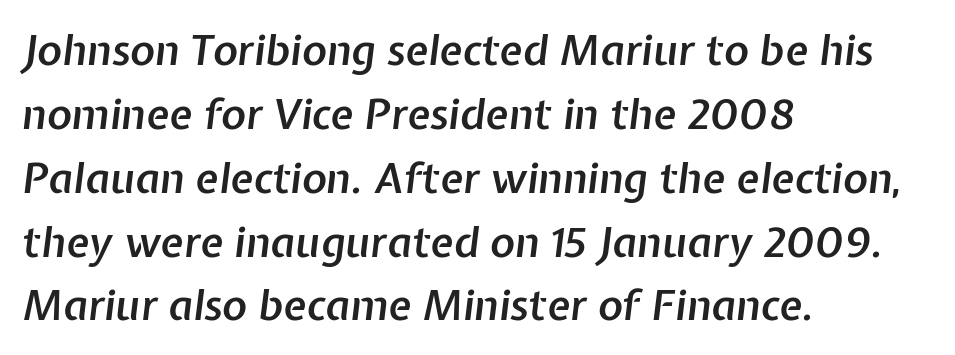
The image shows 42 px semibold type, italic (leaning right); set left-aligned, normal line spacing (1.52x), normal letter spacing, not underlined; low stroke contrast and a medium x-height.
